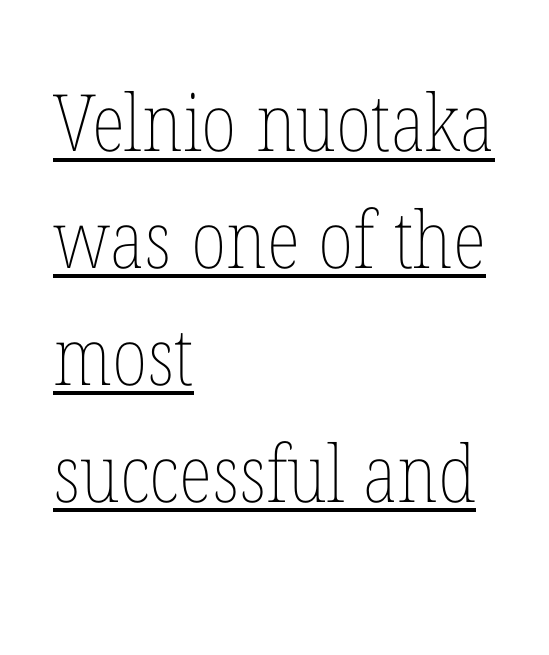
There is no visible air inserted between adjacent glyphs. Stroke thickness stays within the range of a standard reading face or lighter. Ordinary non-slanted type is in use. Each letter keeps its own natural width here, so spacing adapts to shape.
